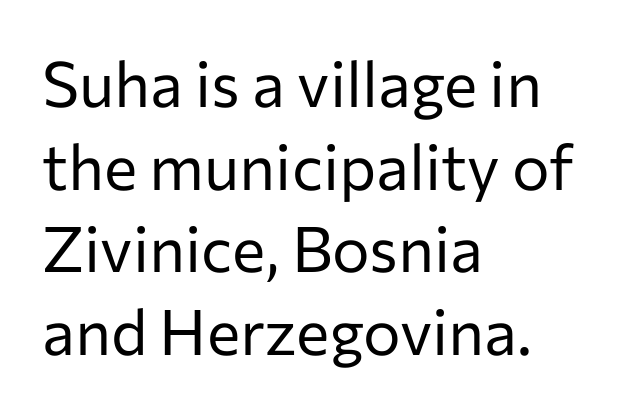
The image shows 63 px regular-weight sans-serif type, upright; set left-aligned, normal line spacing (1.31x), normal letter spacing, not underlined; low stroke contrast and a medium x-height.
